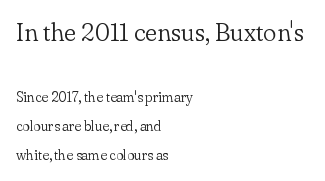
{"italic": "no", "bold": "no", "underline": "no", "align": "left", "line_spacing": "loose", "line_spacing_ratio": 2.08, "letter_spacing": "normal", "letter_spacing_em": 0.0, "larger_block": "first", "size_ratio": 1.79, "glyph_px": 25}
